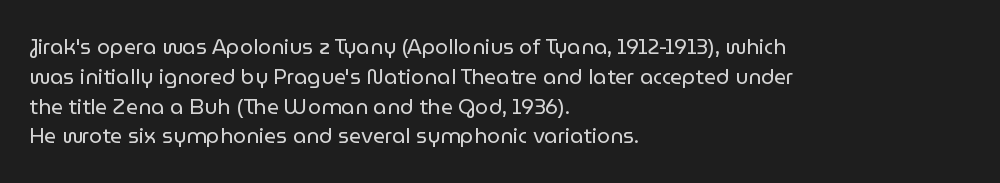
Quick note: interline space is typical. Nothing unusual about the tracking: characters are spaced as the font intends. Unmarked baselines from the first word to the last. No italicization has been applied; the sample stays upright.
